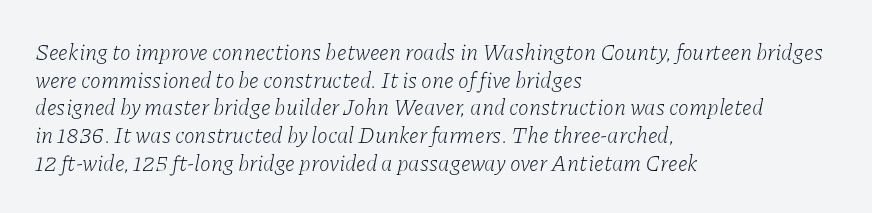
The image shows 22 px text type, italic (leaning right); set left-aligned, normal line spacing (1.26x), normal letter spacing, not underlined.
